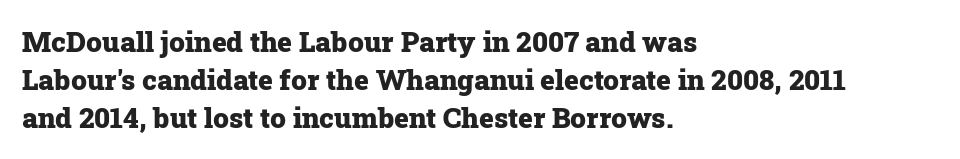
{"serif": "yes", "italic": "no", "bold": "yes", "weight": "heavy", "width": "normal", "stroke_contrast": "low", "x_height": "medium", "monospaced": "no", "underline": "no", "align": "left", "line_spacing": "normal", "line_spacing_ratio": 1.36, "letter_spacing": "normal", "letter_spacing_em": 0.0, "glyph_px": 28}
